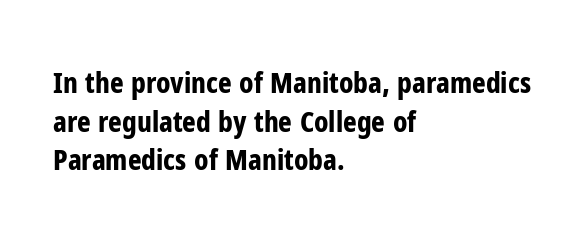
These lines are composed in type without serifs. Horizontally, the lines are justified to the leading edge only. The lettering holds an erect, upright posture throughout. The letters are bold, with thick, heavy strokes. Nobody touched the tracking dial on this one.
